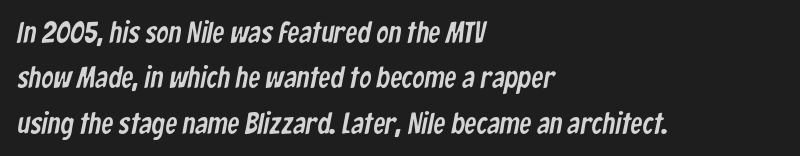
Here the designer chose a conventional face with non-uniform glyph widths. Grotesque or geometric, the face here clearly has no serifs. Plain, unruled lines of type. One-word summary of the alignment: left. Summary of vertical rhythm: regular, with standard interline spacing. Short note: letters normally spaced.
